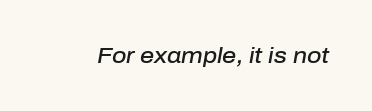
Emphasis-style slanted type is in use. How are the letters spaced? Ordinarily, with no added tracking. The words here are not underlined. This is the in-between weight designers call semibold or demi.
